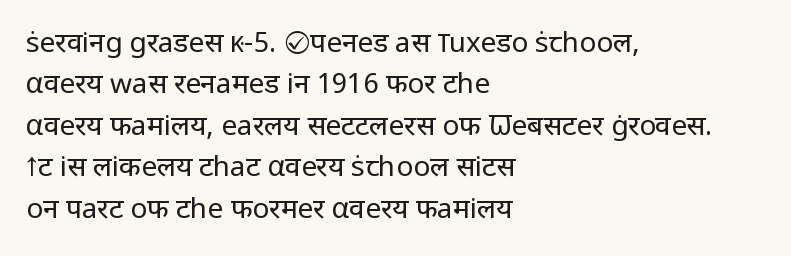
The image shows 28 px regular-weight sans-serif type, upright; set left-aligned, normal line spacing (1.48x), normal letter spacing, not underlined; low stroke contrast and a medium x-height.
